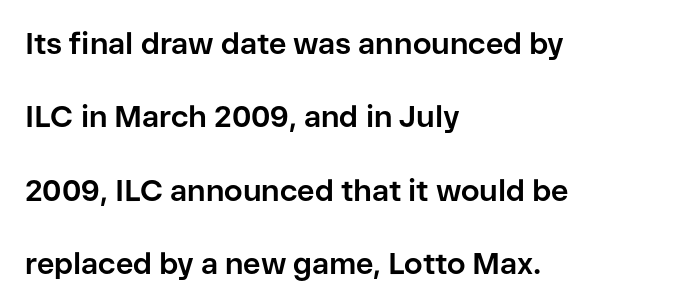
The image shows 30 px bold sans-serif type, upright; set left-aligned, loose line spacing (2.45x), normal letter spacing, not underlined; low stroke contrast and a medium x-height.
